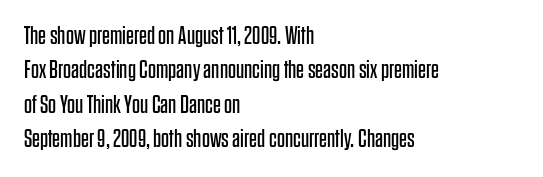
{"italic": "no", "bold": "no", "underline": "no", "align": "left", "line_spacing": "normal", "line_spacing_ratio": 1.38, "letter_spacing": "normal", "letter_spacing_em": 0.0, "glyph_px": 25}
